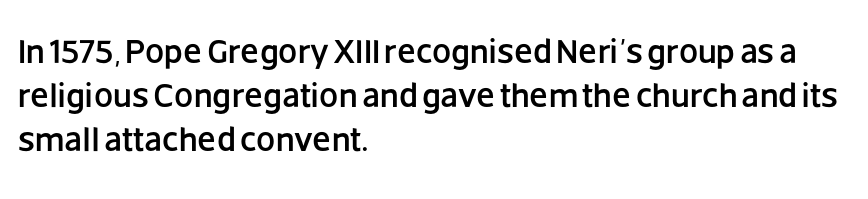
The image shows 34 px sans-serif type, upright; set left-aligned, normal line spacing (1.29x), normal letter spacing, not underlined; low stroke contrast and a large x-height.
